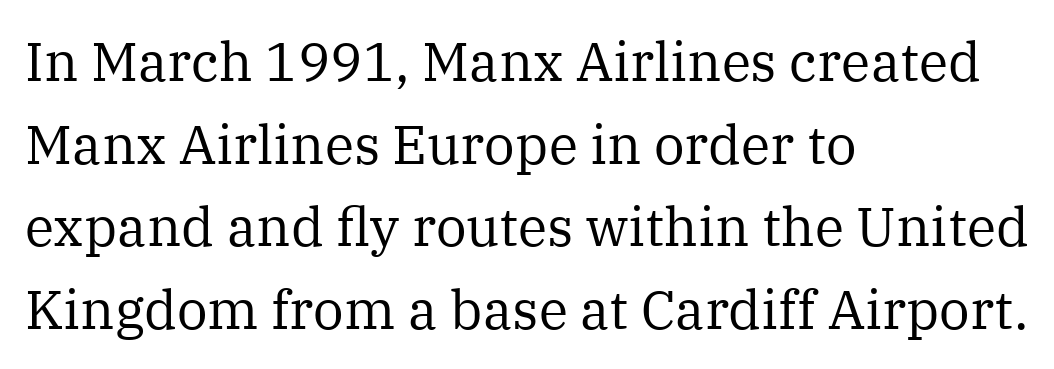
The image shows 54 px regular-weight serif type, upright; set left-aligned, normal line spacing (1.53x), normal letter spacing, not underlined; medium stroke contrast and a medium x-height.
